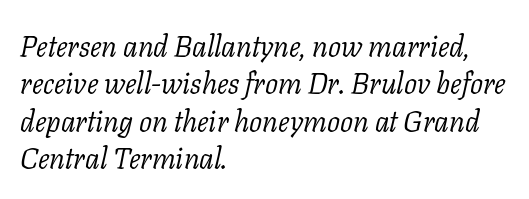
In terms of leading, this rendering sits right in the middle. These lines are rendered in a variable-pitch font. The strokes are not fattened; the text isn't bold. The passage shown has conventional tracking throughout. The passage shown leans; its letterforms are oblique. Where is the straight margin? On the left.
